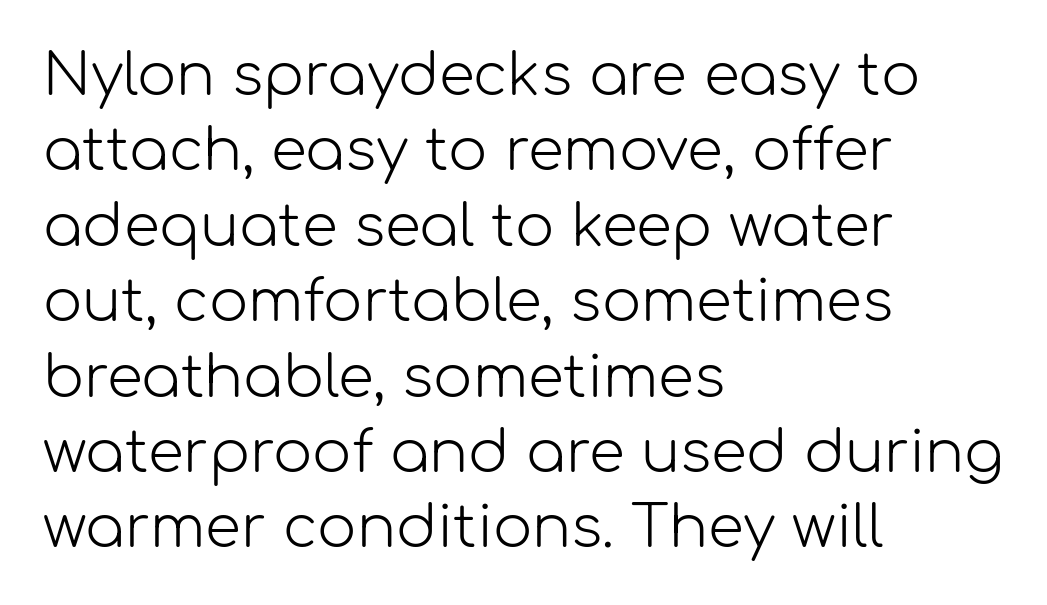
{"serif": "no", "italic": "no", "bold": "no", "weight": "light", "width": "normal", "stroke_contrast": "low", "x_height": "medium", "monospaced": "no", "underline": "no", "align": "left", "line_spacing": "normal", "line_spacing_ratio": 1.3, "letter_spacing": "normal", "letter_spacing_em": 0.0, "glyph_px": 58}
